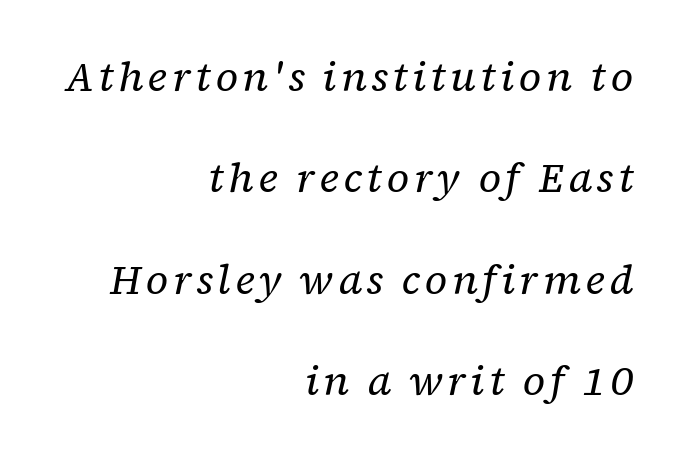
The image shows 41 px regular-weight serif type, italic (leaning right); set right-aligned, loose line spacing (2.47x), not underlined; low stroke contrast and a medium x-height.
